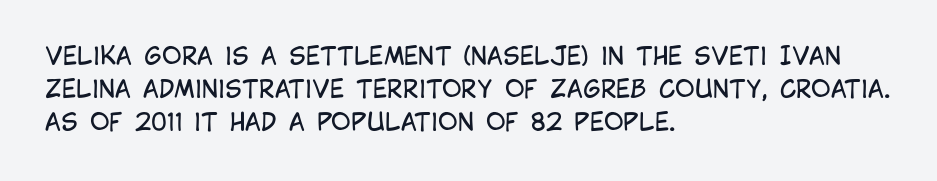
The image shows 24 px text type, upright; set left-aligned, normal line spacing (1.37x), normal letter spacing, not underlined.
